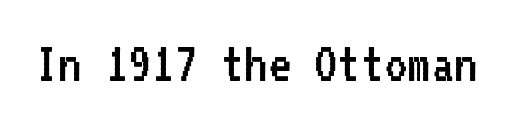
This sample has the even, mechanical cadence of fixed-width lettering. Anything drawn beneath the words? Only blank space. This rendering leaves character spacing at its baseline value. Is there any slant? The stems are plumb.
